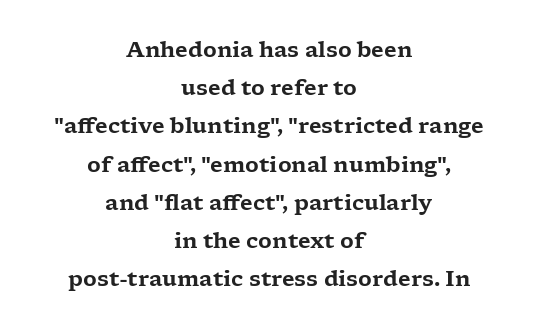
The image shows 21 px text type, upright; set centered, line spacing 1.82x, normal letter spacing, not underlined.
